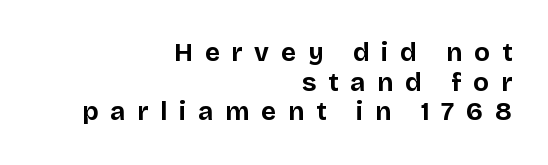
Q: Is the text bold? A: Yes.
Q: Is the text italic (slanted)? A: No, it is upright.
Q: Is the text underlined? A: No.
Q: How is the paragraph aligned? A: Right-aligned.
Q: Is the spacing between letters normal or unusually wide? A: Unusually wide.
Q: Is the spacing between lines tight, normal or loose? A: Tight.
